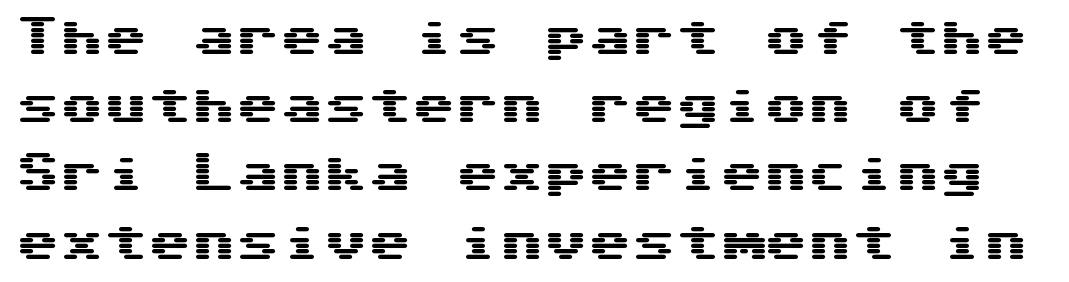
{"serif": "no", "italic": "no", "width": "wide", "stroke_contrast": "medium", "x_height": "medium", "monospaced": "yes", "underline": "no", "line_spacing": "normal", "line_spacing_ratio": 1.55, "letter_spacing": "normal", "letter_spacing_em": 0.0, "glyph_px": 44}
